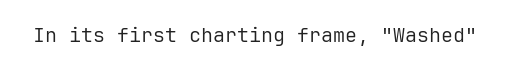
The image shows 20 px text type, upright; set normal letter spacing, not underlined.
